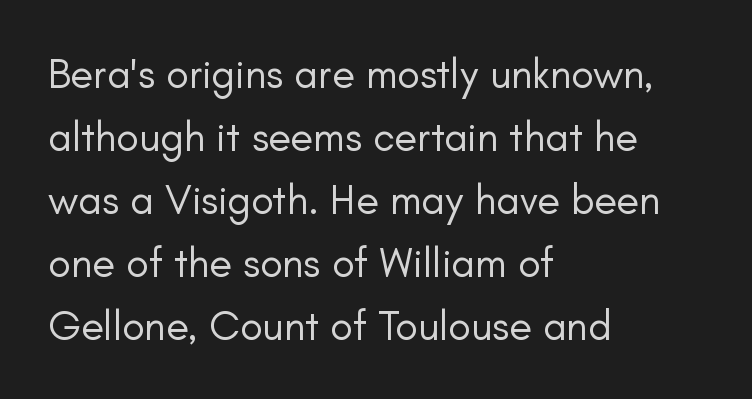
Q: Is the text bold? A: No.
Q: Is the text italic (slanted)? A: No, it is upright.
Q: Is the typeface a serif or a sans-serif typeface? A: Sans-serif.
Q: Is the text underlined? A: No.
Q: How is the paragraph aligned? A: Left-aligned.
Q: Is the spacing between letters normal or unusually wide? A: Normal.
Q: Is the spacing between lines tight, normal or loose? A: Normal.
Q: Width (condensed, normal, or wide)? A: Normal.
Q: Stroke contrast? A: Low.
Q: x-height? A: Small.
Q: Monospaced? A: No.
